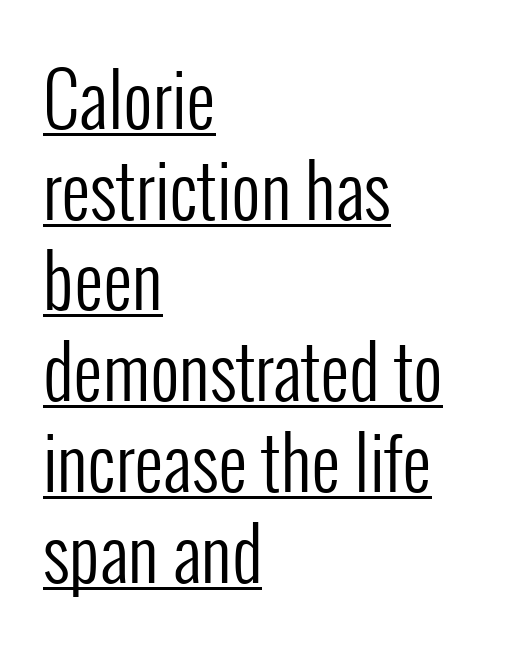
This rendering uses left alignment, leaving the right contour irregular. No extra tracking has been applied to these lines. The typography opts for an upright posture over an oblique one. Spacing verdict: proportional, widths tailored to each character. Vertically, the passage feels balanced, rows spaced as you'd expect. Compared with a typical body face, this is equally light or lighter still.
